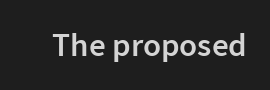
{"serif": "no", "italic": "no", "bold": "semi", "weight": "semibold", "width": "normal", "stroke_contrast": "low", "x_height": "medium", "monospaced": "no", "underline": "no", "letter_spacing": "normal", "letter_spacing_em": 0.0, "glyph_px": 33}
